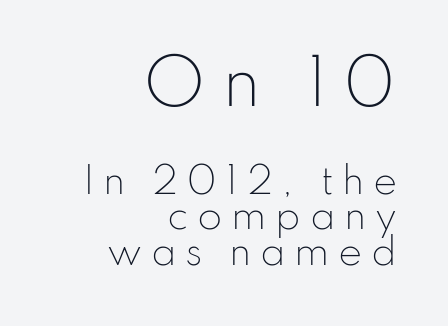
The image shows 63 px light sans-serif type, upright; set right-aligned, tight line spacing (0.98x), unusually wide letter spacing (+0.24 em), not underlined; the first (top) block is 1.75x larger; low stroke contrast and a small x-height.
